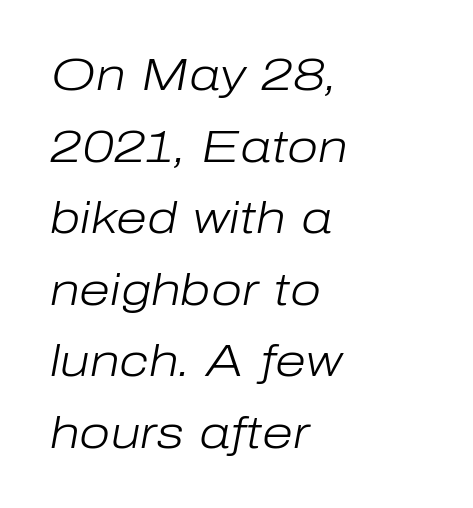
{"italic": "yes", "lean": "right", "slant_degrees": 10, "bold": "no", "weight": "light", "width": "normal", "stroke_contrast": "low", "x_height": "medium", "monospaced": "no", "underline": "no", "align": "left", "line_spacing": "normal", "line_spacing_ratio": 1.59, "letter_spacing": "normal", "letter_spacing_em": 0.0, "glyph_px": 45}
